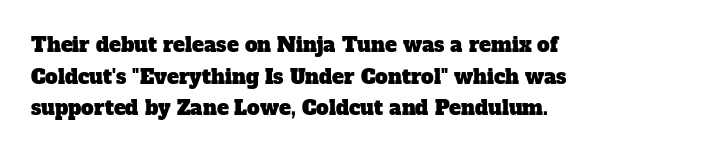
Line starts are locked; line ends wander. Beneath every word, the page is bare. The letterforms sit shoulder to shoulder at normal distance. What's the leading like? Ordinary, nothing unusual.
